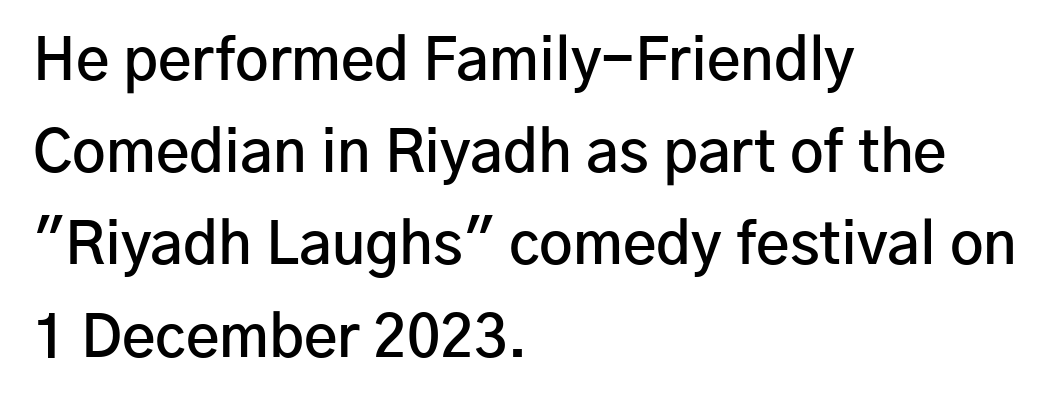
Which margin do the lines hug? The left one — the right edge is uneven. This sample has the flowing, uneven cadence of proportional lettering. Has an underline been added? It has not. This is the regular roman posture of the typeface. This rendering employs a face without finishing strokes, i.e., a sans-serif.
